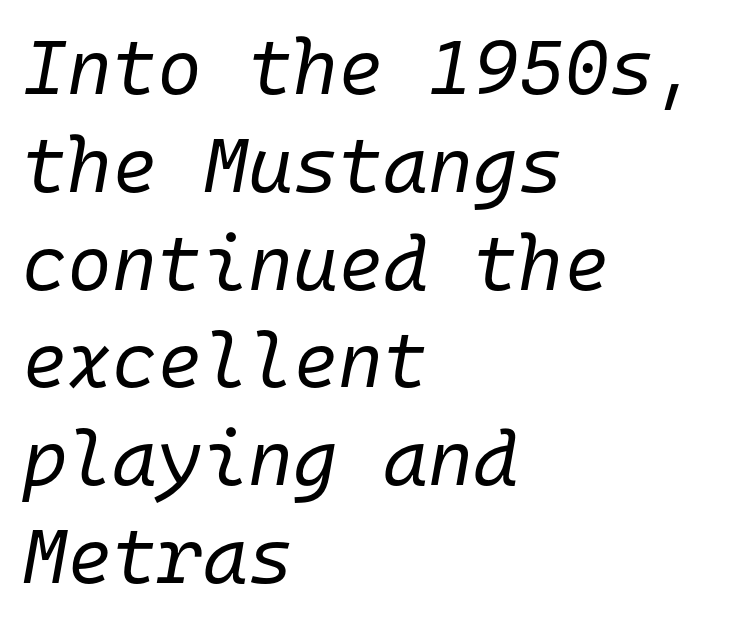
The line-height multiplier appears to be the usual default. The lines in this sample share a left origin and differ only in where they stop. The gap between lines stays unmarked. This is oblique type, the kind used for emphasis or titles.
